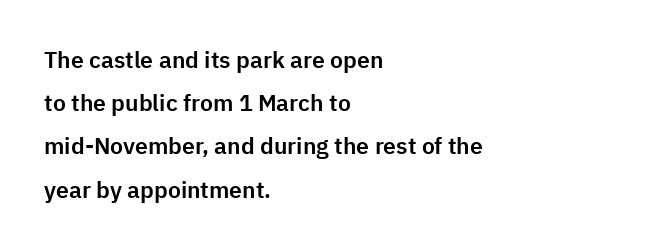
The image shows 23 px text type, upright; set left-aligned, line spacing 1.88x, normal letter spacing, not underlined.
